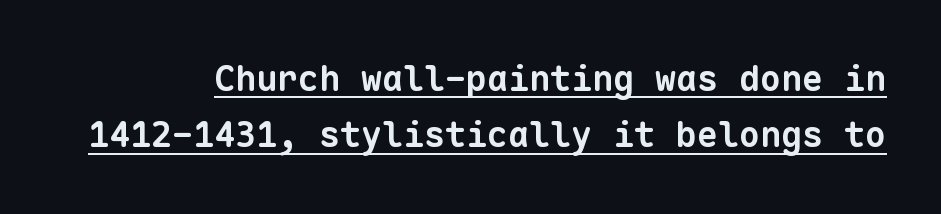
{"serif": "no", "bold": "yes", "weight": "bold", "width": "normal", "stroke_contrast": "low", "x_height": "medium", "monospaced": "yes", "underline": "yes", "line_spacing": "normal", "line_spacing_ratio": 1.61, "letter_spacing": "normal", "letter_spacing_em": 0.0, "glyph_px": 35}
